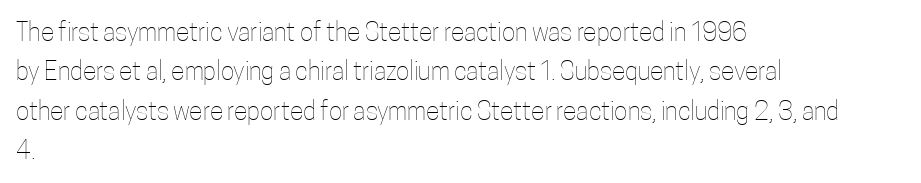
This block has exactly the height ordinary leading produces. Heft: none added — not bold. The face used here is rendered with its standard letterfit. Horizontally, the lines are justified to the leading edge only.
